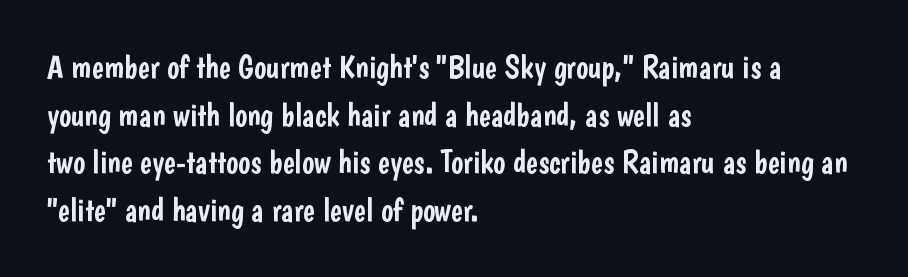
The face used here is proportionally spaced, like ordinary book or web type. Descenders hang freely into open space. There is no visible air inserted between adjacent glyphs. Is the block centered? No — it sits flush against the left margin. Ascenders rise straight up at ninety degrees. How would I describe the line gaps? Plain and ordinary.
